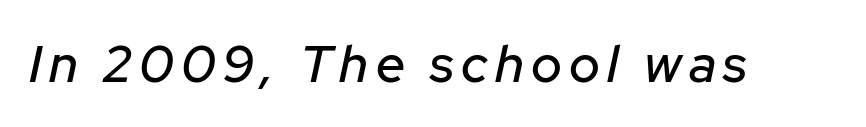
{"italic": "yes", "lean": "right", "slant_degrees": 12, "width": "normal", "stroke_contrast": "low", "x_height": "medium", "monospaced": "no", "underline": "no", "glyph_px": 52}
